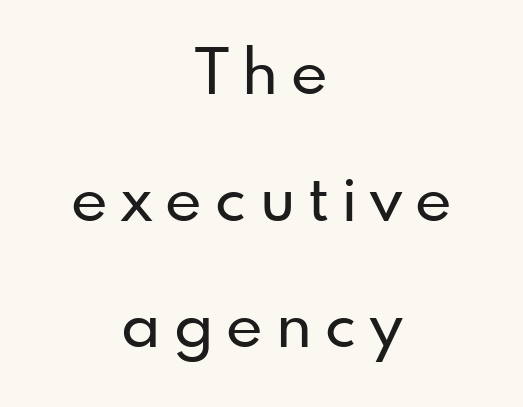
The image shows 63 px sans-serif type, upright; set centered, loose line spacing (2.01x), unusually wide letter spacing (+0.21 em), not underlined; low stroke contrast and a small x-height.
